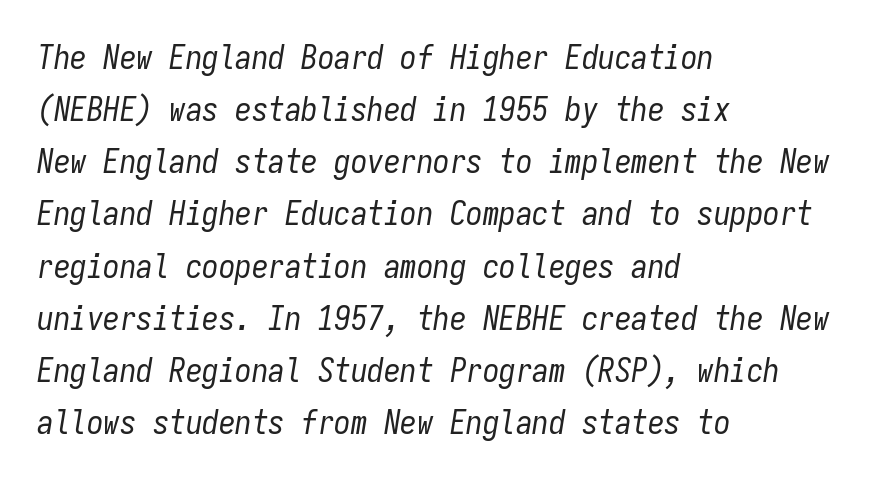
Q: Is the text bold? A: No.
Q: Is the text italic (slanted)? A: Yes, it leans right by about 9 degrees.
Q: Is the text underlined? A: No.
Q: How is the paragraph aligned? A: Left-aligned.
Q: Is the spacing between letters normal or unusually wide? A: Normal.
Q: Is the spacing between lines tight, normal or loose? A: Normal.
Q: Width (condensed, normal, or wide)? A: Condensed.
Q: Stroke contrast? A: Low.
Q: x-height? A: Medium.
Q: Monospaced? A: Yes.
